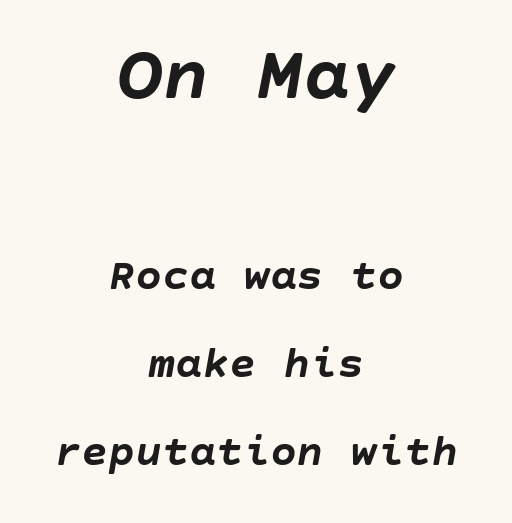
Q: Is the text bold? A: Yes.
Q: Is the text italic (slanted)? A: Yes, it leans right by about 10 degrees.
Q: Is the text underlined? A: No.
Q: How is the paragraph aligned? A: Centered.
Q: Is the spacing between letters normal or unusually wide? A: Normal.
Q: Is the spacing between lines tight, normal or loose? A: Loose.
Q: Which block of text is set in a larger size, the first (top) or the second (bottom)? A: The first (top) one.
Q: Width (condensed, normal, or wide)? A: Normal.
Q: Stroke contrast? A: Low.
Q: x-height? A: Large.
